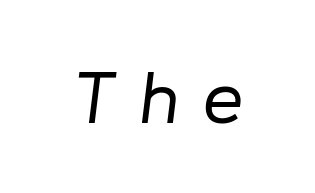
Q: Is the text bold? A: No.
Q: Is the text italic (slanted)? A: Yes, it leans right by about 8 degrees.
Q: Is the text underlined? A: No.
Q: Is the spacing between letters normal or unusually wide? A: Unusually wide.
Q: Width (condensed, normal, or wide)? A: Normal.
Q: Stroke contrast? A: Low.
Q: x-height? A: Medium.
Q: Monospaced? A: No.
